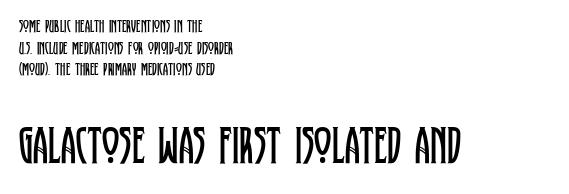
{"serif": "yes", "italic": "no", "bold": "no", "weight": "regular", "width": "condensed", "stroke_contrast": "low", "x_height": "large", "monospaced": "no", "underline": "no", "align": "left", "line_spacing_ratio": 1.2, "letter_spacing": "normal", "letter_spacing_em": 0.0, "larger_block": "second", "size_ratio": 2.94, "glyph_px": 53}
